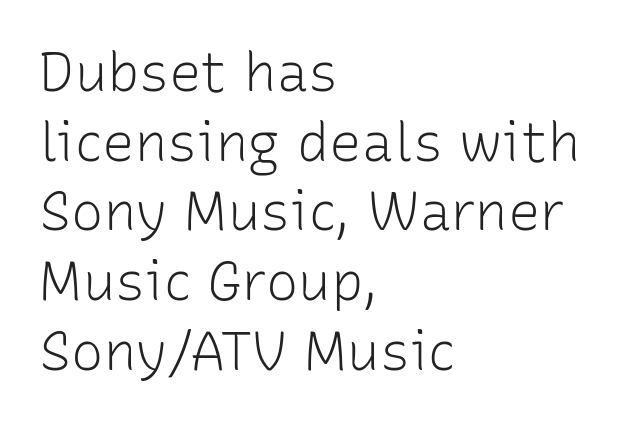
Each letter keeps its own natural width here, so spacing adapts to shape. No heavy texture on the line: the type isn't bold. The leading is moderate, giving the passage an even texture. A clean baseline with only descenders dipping below it. Type style note: lacks serifs.
